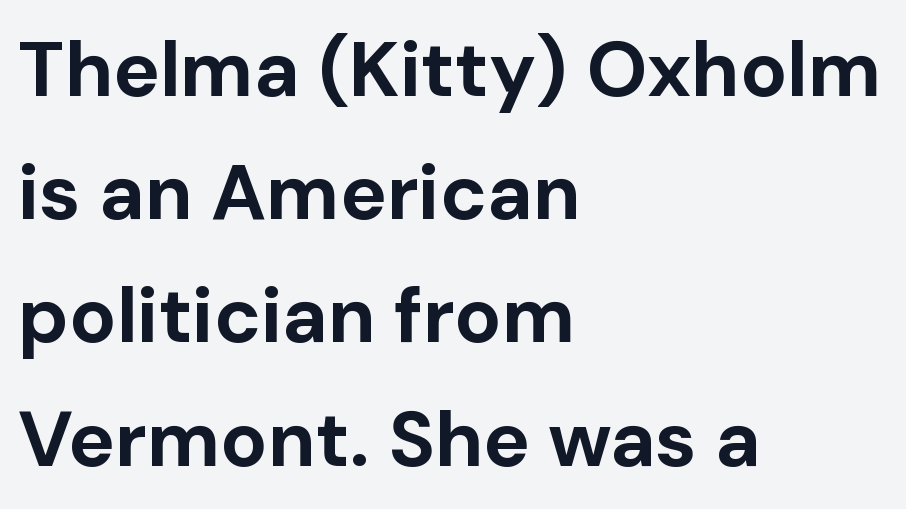
Notice how descenders clear the ascenders below comfortably — that's standard leading. The rendering uses natural spacing where letterforms have individual widths. Weight check: bold — yes, fully. The lettering stays uniformly vertical, giving the passage a roman look. Left-aligned paragraph, ragged on the right.
